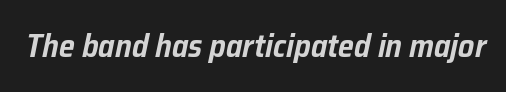
{"italic": "yes", "lean": "right", "slant_degrees": 12, "width": "normal", "stroke_contrast": "low", "x_height": "medium", "monospaced": "no", "underline": "no", "letter_spacing": "normal", "letter_spacing_em": 0.0, "glyph_px": 32}
